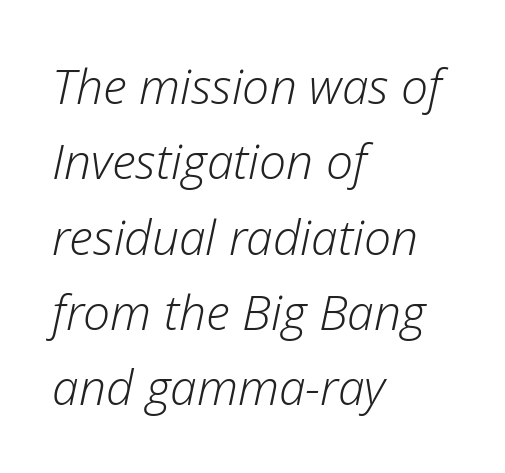
A student would call this left alignment; a typographer would say flush left, rag right. Evenly set lines give the paragraph a standard silhouette. Lines of text with bare space underneath. The font's italic variant was chosen for this text.
